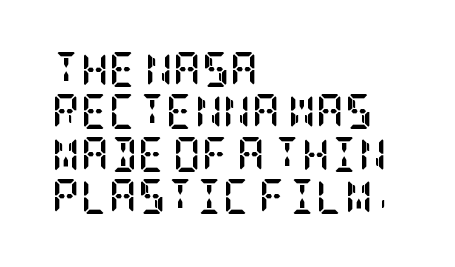
Casual observation: everything's shoved over to the left. You can tell it's not italic because the verticals are truly vertical. Descenders are the only things crossing below the line. In terms of weight, the rendering is a true, heavy bold.
